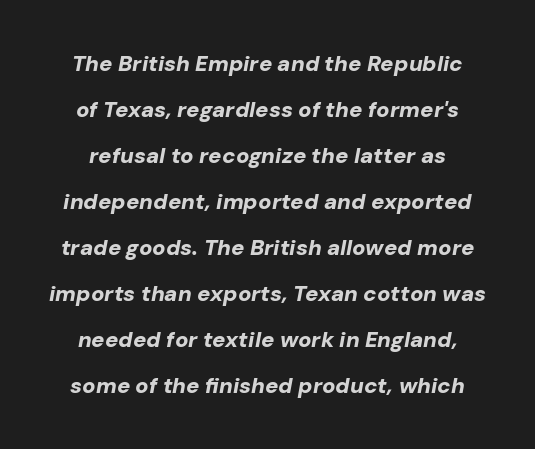
{"italic": "yes", "lean": "right", "slant_degrees": 10, "bold": "yes", "underline": "no", "line_spacing": "loose", "line_spacing_ratio": 2.09, "letter_spacing": "normal", "letter_spacing_em": 0.0, "glyph_px": 22}
